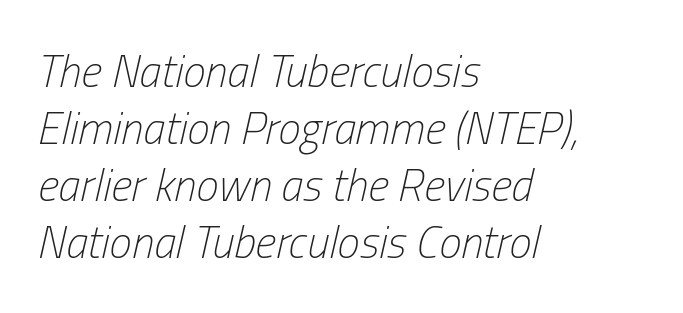
{"italic": "yes", "lean": "right", "slant_degrees": 13, "bold": "no", "weight": "light", "width": "condensed", "stroke_contrast": "low", "x_height": "medium", "monospaced": "no", "underline": "no", "align": "left", "line_spacing": "normal", "line_spacing_ratio": 1.27, "letter_spacing": "normal", "letter_spacing_em": 0.0, "glyph_px": 45}
